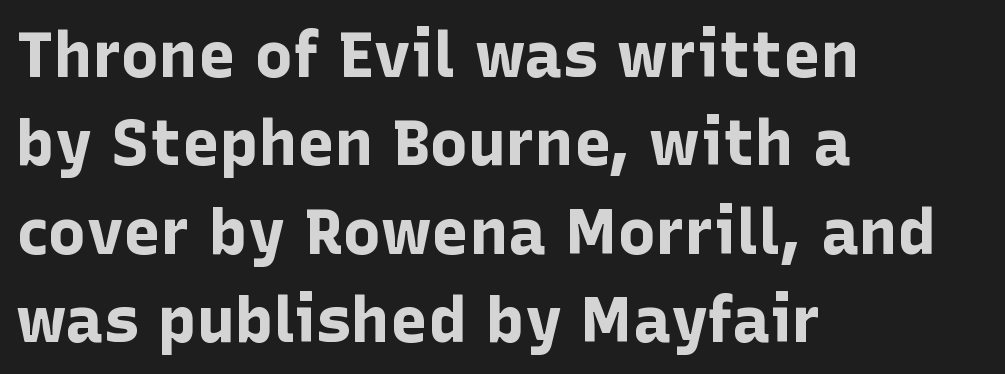
Q: Is the text bold? A: Yes.
Q: Is the text italic (slanted)? A: No, it is upright.
Q: Is the typeface a serif or a sans-serif typeface? A: Sans-serif.
Q: Is the text underlined? A: No.
Q: How is the paragraph aligned? A: Left-aligned.
Q: Is the spacing between letters normal or unusually wide? A: Normal.
Q: Is the spacing between lines tight, normal or loose? A: Normal.
Q: Width (condensed, normal, or wide)? A: Normal.
Q: Stroke contrast? A: Low.
Q: x-height? A: Medium.
Q: Monospaced? A: No.
